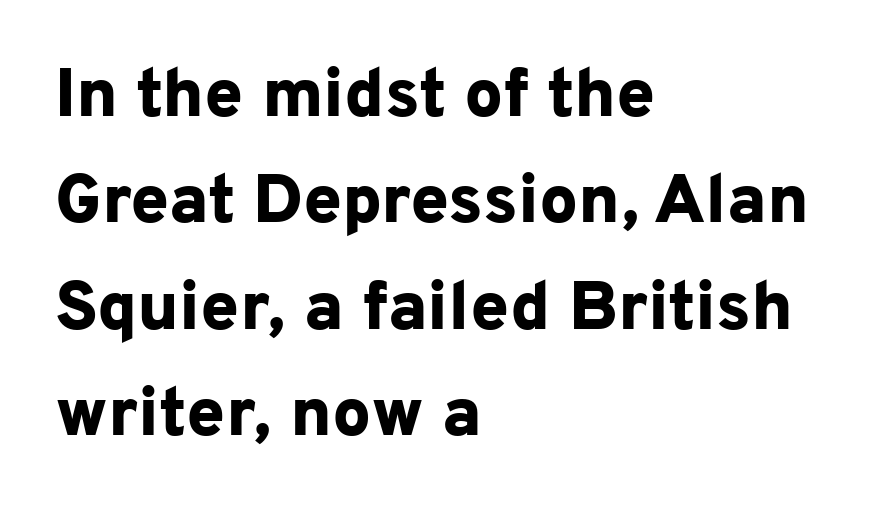
{"serif": "no", "italic": "no", "bold": "yes", "weight": "bold", "width": "normal", "stroke_contrast": "low", "x_height": "medium", "monospaced": "no", "underline": "no", "align": "left", "line_spacing": "normal", "line_spacing_ratio": 1.54, "letter_spacing": "normal", "letter_spacing_em": 0.0, "glyph_px": 69}
